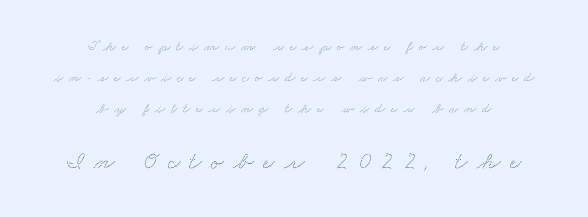
Here the second block reads like a headline and the first like body copy. This sample is center-justified, so both line endings float freely. The glyphs are unaccompanied by any horizontal stroke below them. Observe the wide spacing: letters keep a clear distance from each other. A great deal of white space separates one row of letters from the next.
